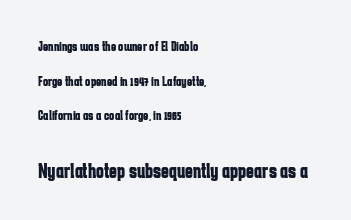
The image shows 21 px bold type, upright; set left-aligned, loose line spacing (2.47x), normal letter spacing, not underlined; the second (bottom) block is 1.5x larger.
